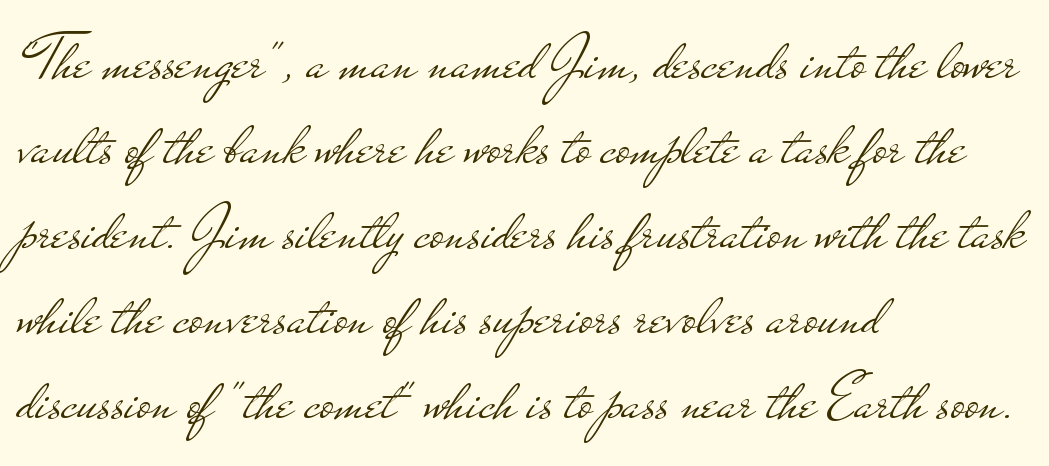
{"serif": "no", "bold": "no", "weight": "light", "width": "wide", "stroke_contrast": "low", "x_height": "small", "monospaced": "no", "underline": "no", "align": "left", "line_spacing": "normal", "line_spacing_ratio": 1.27, "letter_spacing": "normal", "letter_spacing_em": 0.0, "glyph_px": 67}
